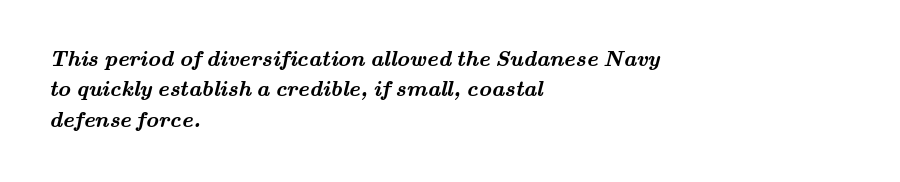
Q: Is the text bold? A: Yes.
Q: Is the text underlined? A: No.
Q: How is the paragraph aligned? A: Left-aligned.
Q: Is the spacing between letters normal or unusually wide? A: Normal.
Q: Is the spacing between lines tight, normal or loose? A: Normal.
